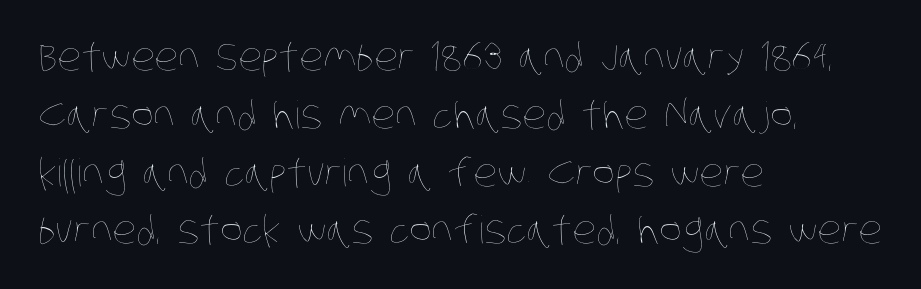
This is not heavy type; no bold has been used. Students, observe: this is what conventionally led text looks like. Teacher's note: observe the even left margin — that is flush-left alignment. The space directly below the letters is spotless.
